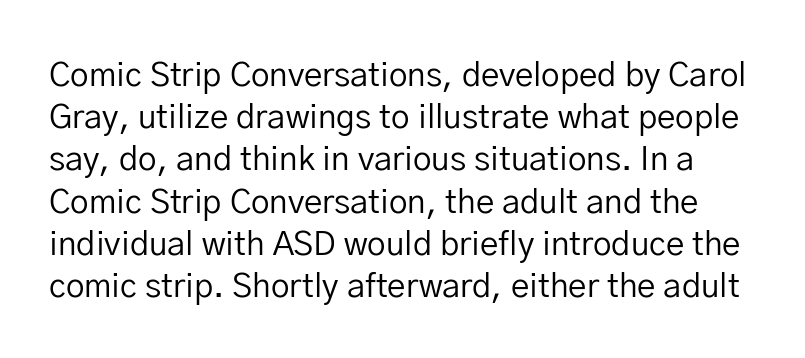
The foot of each line stays bare and open. Compared with typical paragraphs, the rows here are spaced about the same. The gaps between neighbouring characters are ordinary and unremarkable. Observe the absence of serifs on each vertical stroke in this sample. Do the characters align in a grid? No, the font is proportional. The strokes carry an ordinary text weight at most.
